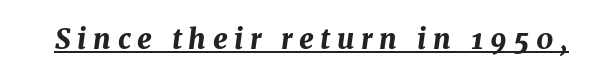
Q: Is the text bold? A: Yes.
Q: Is the text italic (slanted)? A: Yes, it leans right by about 8 degrees.
Q: Is the text underlined? A: Yes.
Q: Is the spacing between letters normal or unusually wide? A: Unusually wide.
Q: Width (condensed, normal, or wide)? A: Normal.
Q: Stroke contrast? A: Medium.
Q: x-height? A: Medium.
Q: Monospaced? A: No.
